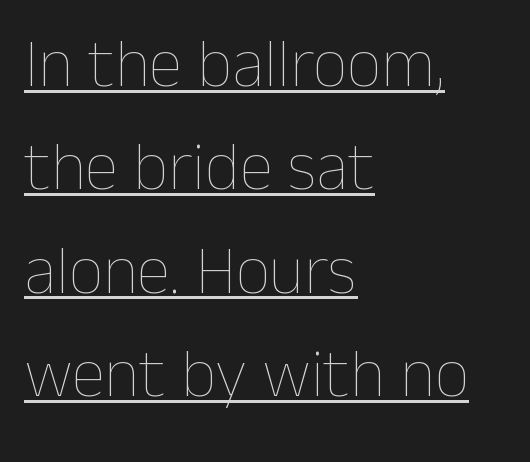
{"italic": "no", "bold": "no", "weight": "thin", "width": "normal", "stroke_contrast": "low", "x_height": "medium", "monospaced": "no", "underline": "yes", "align": "left", "line_spacing": "normal", "line_spacing_ratio": 1.52, "letter_spacing": "normal", "letter_spacing_em": 0.0, "glyph_px": 68}
